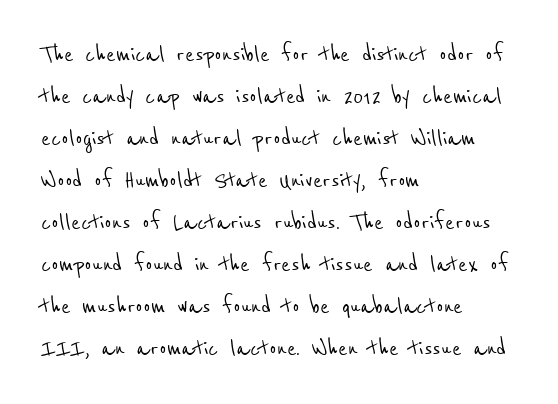
Glance below the letters and you will spot only blank space. Is there much room between lines? A standard amount, neither cramped nor airy. You could not count columns in this text — the font is proportionally spaced. Regarding serifs, this sample does without them. The lines are quadded left. Spacing between characters is what you'd get straight out of the box.
